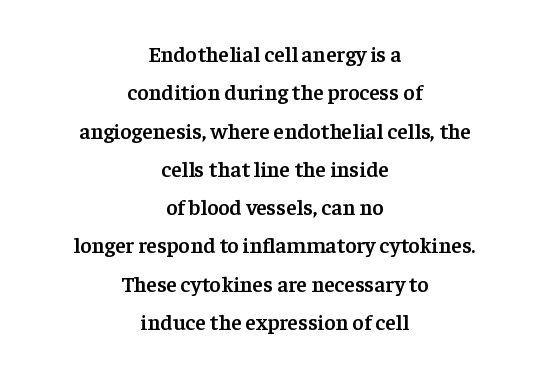
Notice how the stems are strictly vertical — no italics here. This is moderately heavy type, rendered in semibold. The strip under each line holds only bare page. Standard letterfit; no display-style spreading of the glyphs.
